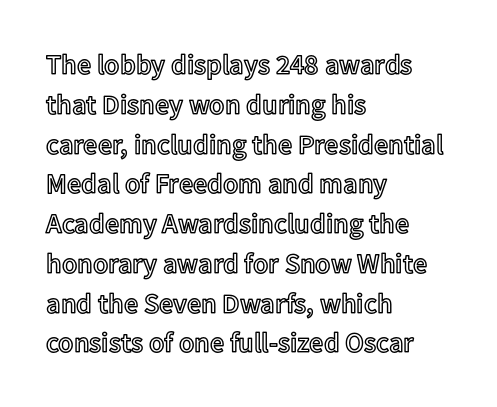
{"italic": "no", "width": "normal", "x_height": "medium", "monospaced": "no", "underline": "no", "align": "left", "line_spacing": "normal", "line_spacing_ratio": 1.42, "letter_spacing": "normal", "letter_spacing_em": 0.0, "glyph_px": 28}
